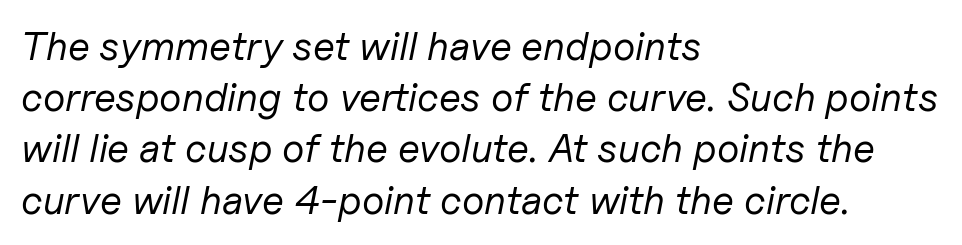
Q: Is the text bold? A: No.
Q: Is the text italic (slanted)? A: Yes, it leans right by about 11 degrees.
Q: Is the text underlined? A: No.
Q: How is the paragraph aligned? A: Left-aligned.
Q: Is the spacing between letters normal or unusually wide? A: Normal.
Q: Is the spacing between lines tight, normal or loose? A: Normal.
Q: Width (condensed, normal, or wide)? A: Normal.
Q: Stroke contrast? A: Low.
Q: x-height? A: Medium.
Q: Monospaced? A: No.
